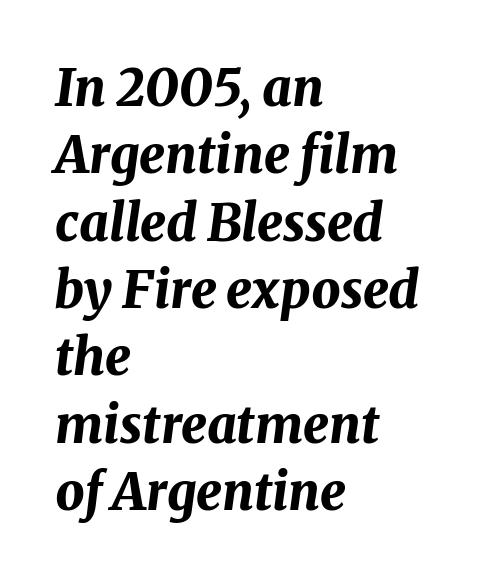
Q: Is the text bold? A: Yes.
Q: Is the text italic (slanted)? A: Yes, it leans right by about 8 degrees.
Q: Is the text underlined? A: No.
Q: How is the paragraph aligned? A: Left-aligned.
Q: Is the spacing between letters normal or unusually wide? A: Normal.
Q: Is the spacing between lines tight, normal or loose? A: Normal.
Q: Width (condensed, normal, or wide)? A: Normal.
Q: Stroke contrast? A: Medium.
Q: x-height? A: Medium.
Q: Monospaced? A: No.
